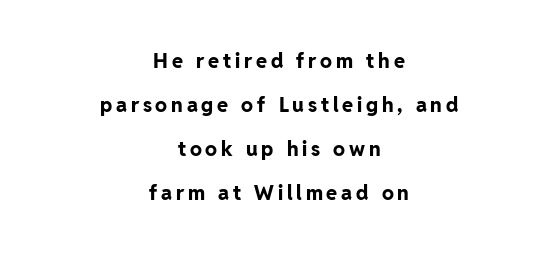
The image shows 20 px bold type, upright; set centered, loose line spacing (2.2x), not underlined.
